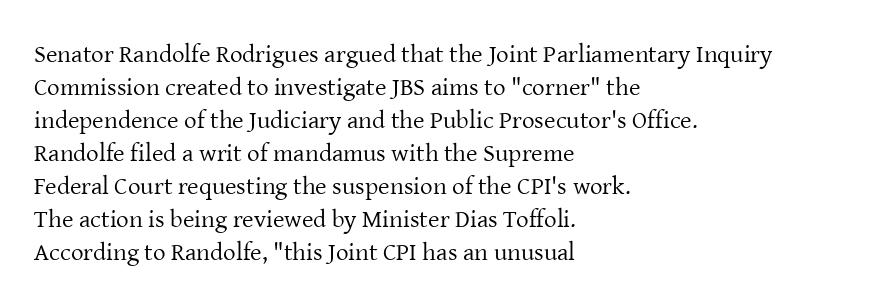
The setting favours the left margin, as ordinary paragraphs usually do. The letters stand upright; this is a roman face. Does the leading feel generous? No, just average. The passage shown has conventional tracking throughout. Each stroke keeps to a modest, everyday thickness or less.
